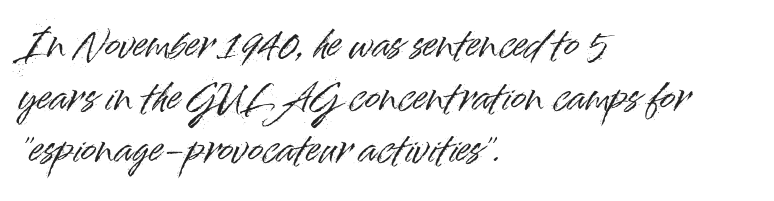
The image shows 36 px sans-serif type; set left-aligned, normal line spacing (1.46x), normal letter spacing, not underlined; high stroke contrast and a small x-height.
